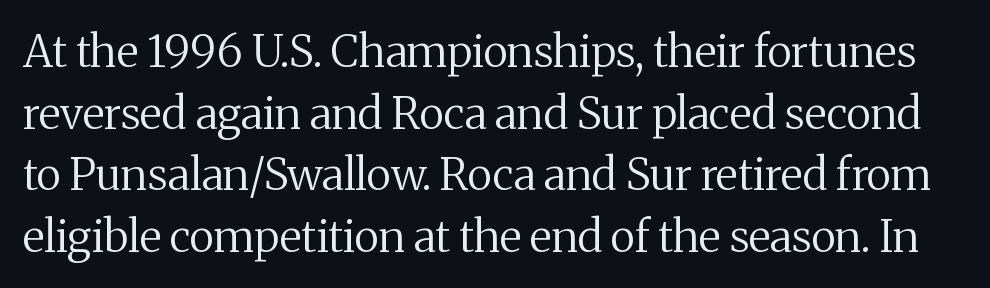
The image shows 44 px regular-weight serif type, upright; set normal line spacing (1.4x), normal letter spacing, not underlined; medium stroke contrast and a medium x-height.
